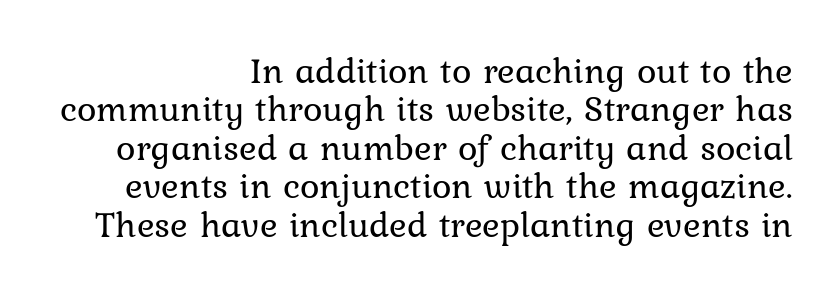
The gap between lines stays unmarked. The lettering holds an erect, upright posture throughout. A typesetter would call this proportional, since set widths differ per character. Weight: regular or lighter.
